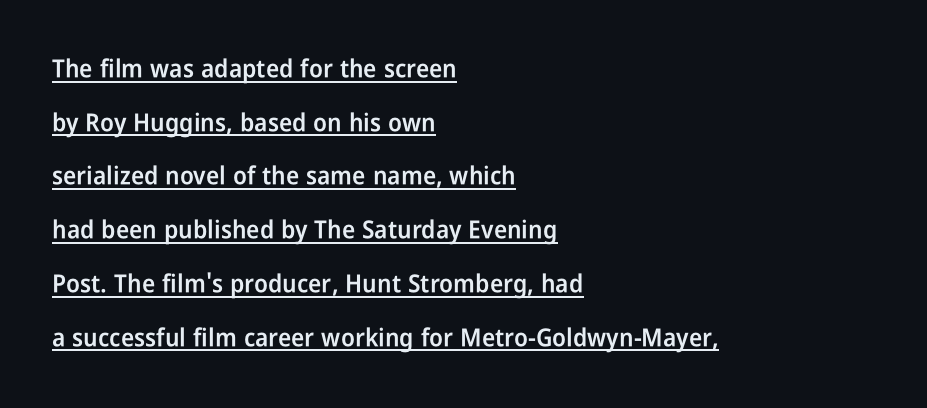
The image shows 25 px text type, upright; set left-aligned, loose line spacing (2.15x), normal letter spacing, underlined.
